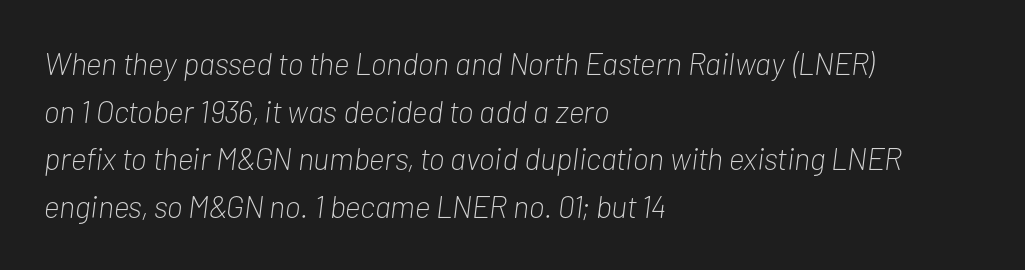
The image shows 31 px light, condensed type, italic (leaning right); set left-aligned, normal line spacing (1.54x), normal letter spacing, not underlined; low stroke contrast and a medium x-height.
